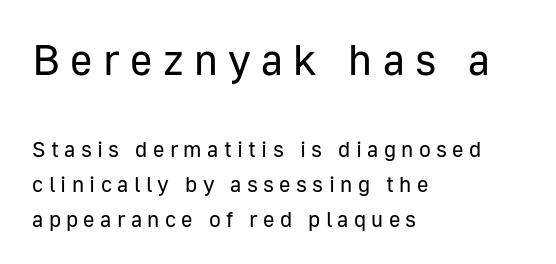
Just letters on the line, the space beneath them empty. Rendered with straight, roman letterforms. The type is letterspaced generously, with wide tracking. Typesetter's note — upper block bumped up in size, lower block left smaller.
